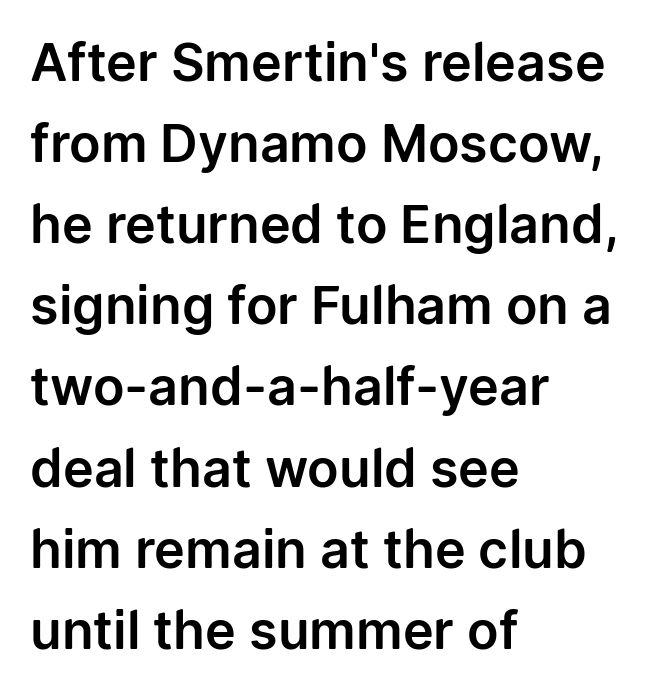
Q: Is the text italic (slanted)? A: No, it is upright.
Q: Is the typeface a serif or a sans-serif typeface? A: Sans-serif.
Q: Is the text underlined? A: No.
Q: How is the paragraph aligned? A: Left-aligned.
Q: Is the spacing between letters normal or unusually wide? A: Normal.
Q: Is the spacing between lines tight, normal or loose? A: Normal.
Q: Width (condensed, normal, or wide)? A: Normal.
Q: Stroke contrast? A: Low.
Q: x-height? A: Medium.
Q: Monospaced? A: No.
